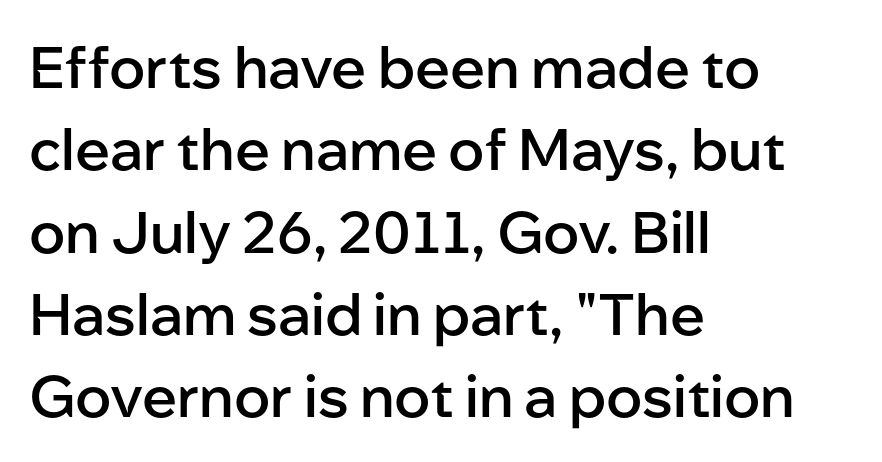
Posture: upright roman. The face used here is rendered with its standard letterfit. Font category for this specimen: sans-serif. Firm but not heavy-handed strokes: this text is semibold. The rendering uses natural spacing where letterforms have individual widths.
